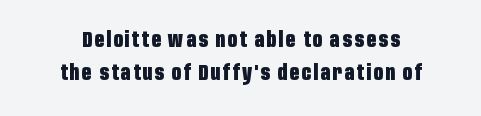
Q: Is the text bold? A: Yes.
Q: Is the text italic (slanted)? A: No, it is upright.
Q: Is the text underlined? A: No.
Q: Is the spacing between lines tight, normal or loose? A: Normal.
